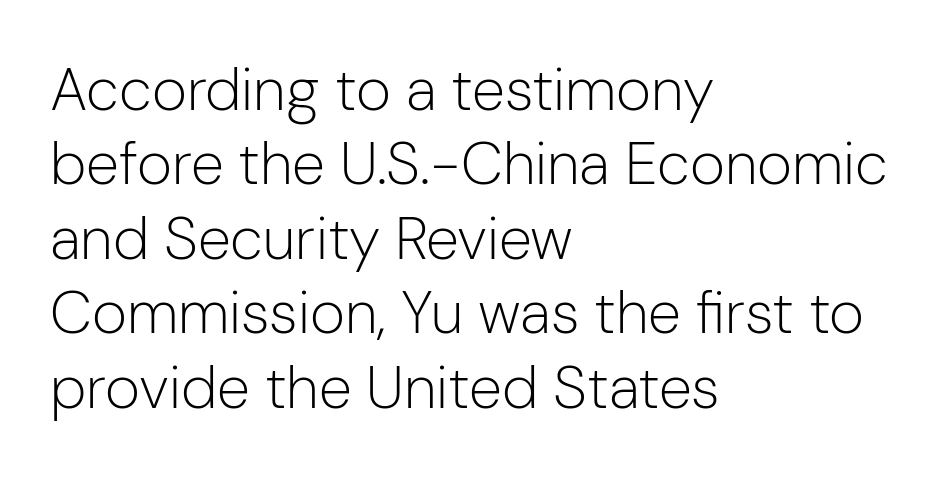
How are the letters spaced? Ordinarily, with no added tracking. The lines in this sample share a left origin and differ only in where they stop. A sans-serif font was chosen for this passage. This is roman type, the default non-slanted kind. A typesetter would call this proportional, since set widths differ per character. No chunkiness to these letters — they're not bold.
